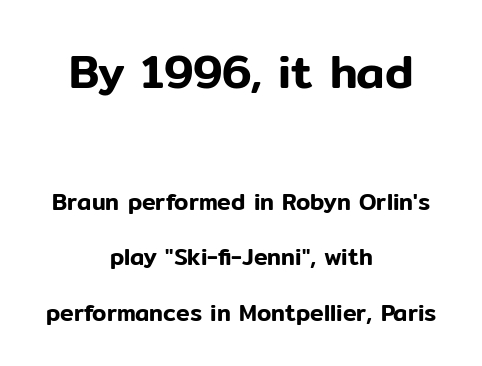
{"serif": "no", "italic": "no", "width": "normal", "stroke_contrast": "low", "x_height": "medium", "monospaced": "no", "underline": "no", "align": "center", "line_spacing": "loose", "line_spacing_ratio": 2.41, "letter_spacing": "normal", "letter_spacing_em": 0.0, "larger_block": "first", "size_ratio": 2.0, "glyph_px": 46}
